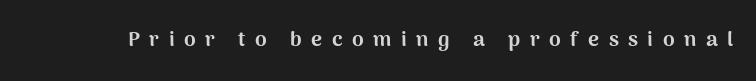
Between one letter and the next there's a generous, obvious gap. The space beneath each line is pristine and unruled. Ascenders rise straight up at ninety degrees. The glyphs have the mass of a bold cut.
